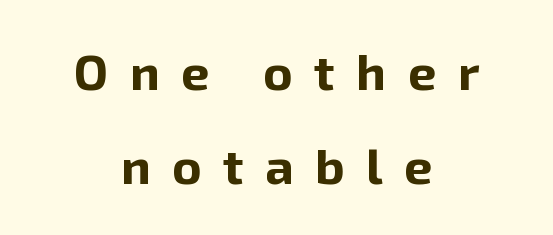
{"serif": "no", "italic": "no", "bold": "yes", "weight": "bold", "width": "normal", "stroke_contrast": "low", "x_height": "medium", "monospaced": "no", "underline": "no", "align": "center", "line_spacing_ratio": 1.88, "letter_spacing": "wide", "letter_spacing_em": 0.43, "glyph_px": 50}
